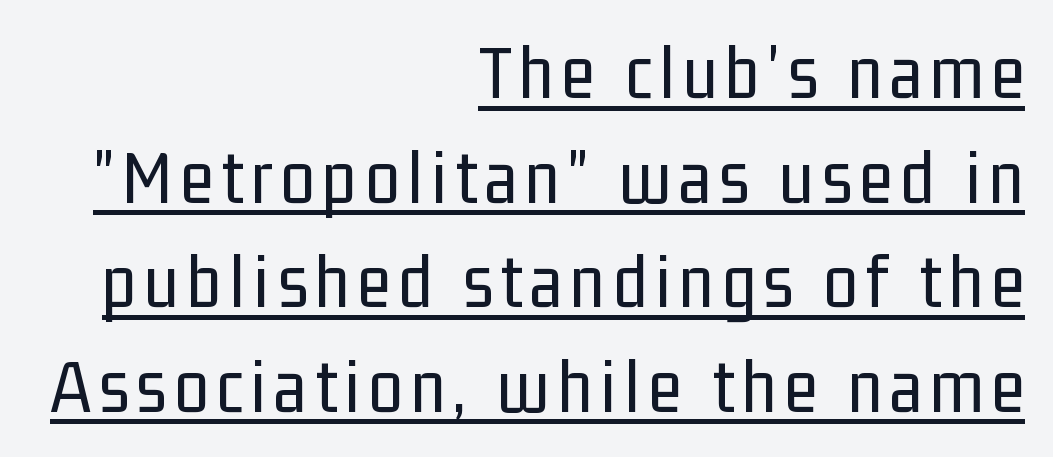
The image shows 78 px regular-weight, condensed sans-serif type, upright; set right-aligned, normal line spacing (1.34x), underlined; low stroke contrast and a medium x-height.
